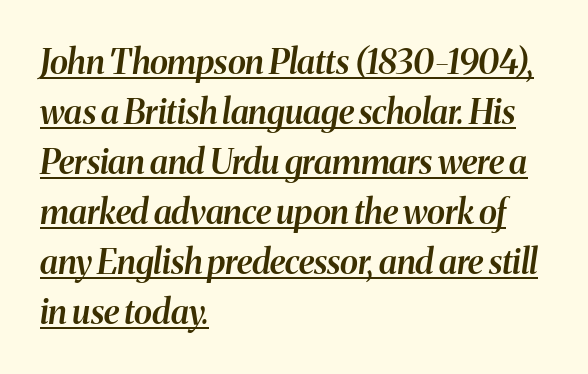
Spacing between characters is what you'd get straight out of the box. Caption: semibold face, moderately heavy strokes. Is there much room between lines? A standard amount, neither cramped nor airy. Line starts are locked; line ends wander. The axis of the letterforms is tilted away from vertical.
